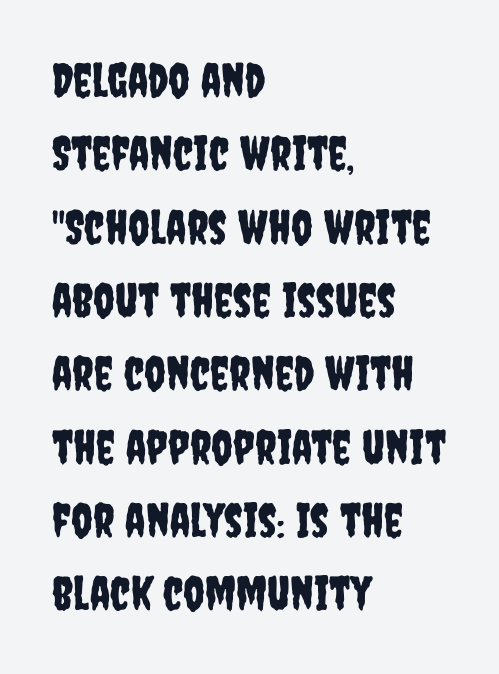
The image shows 47 px condensed sans-serif type, upright; set left-aligned, normal line spacing (1.56x), normal letter spacing, not underlined; low stroke contrast and a large x-height.
